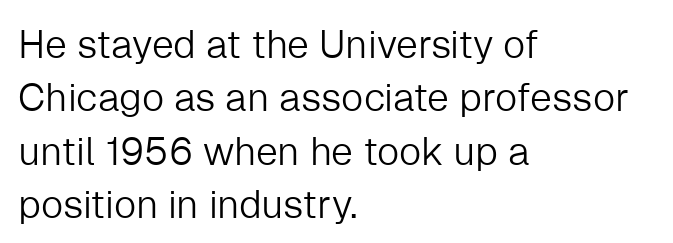
The image shows 39 px light sans-serif type, upright; set left-aligned, normal line spacing (1.37x), normal letter spacing, not underlined; low stroke contrast and a medium x-height.
